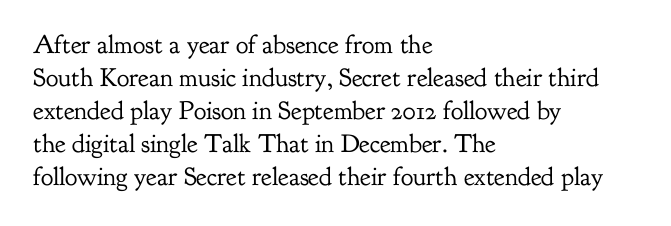
When letters stand straight like this, we call the style roman or upright. These lines sit exactly where default settings would place them. Students, note that the glyphs here touch the page at normal intervals. The passage shown is not bold in any degree. In CSS terms this would be text-align: left. Underlining? Definitely not there.
